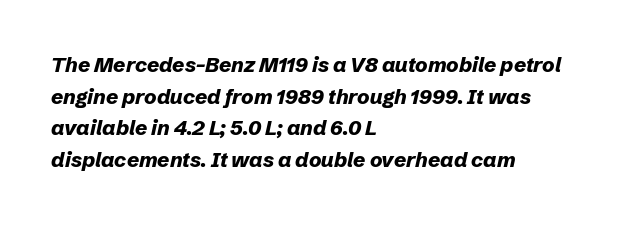
The image shows 21 px bold type, italic (leaning right); set left-aligned, normal line spacing (1.51x), normal letter spacing, not underlined.
